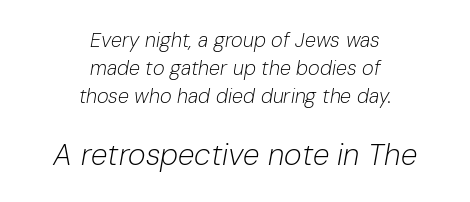
Visually, the bottom section dominates because its glyphs are scaled up. A typesetter would call this zero additional tracking. Anything drawn beneath the words? Only blank space. Notice how the stems are inclined rather than vertical — that's the hallmark of italics. The passage shown is typed in a proportional face where columns would drift.
